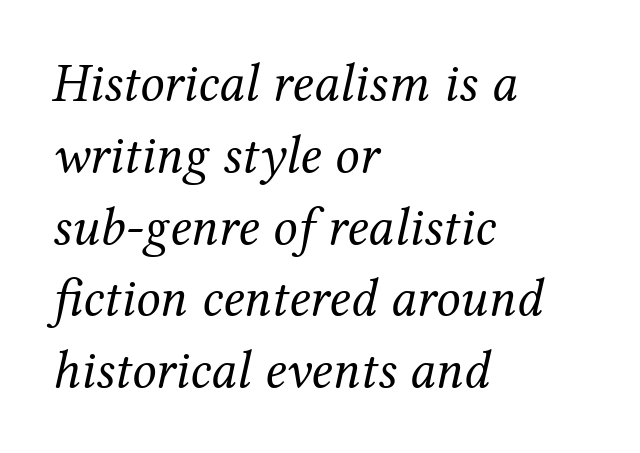
{"serif": "yes", "italic": "yes", "lean": "right", "slant_degrees": 12, "bold": "no", "weight": "regular", "width": "normal", "stroke_contrast": "medium", "x_height": "medium", "monospaced": "no", "underline": "no", "align": "left", "line_spacing": "normal", "line_spacing_ratio": 1.33, "letter_spacing": "normal", "letter_spacing_em": 0.0, "glyph_px": 54}
